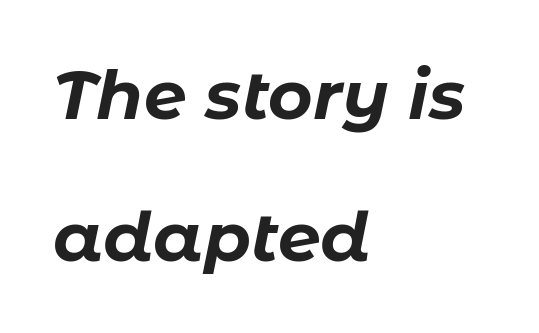
The image shows 68 px bold type, italic (leaning right); set left-aligned, loose line spacing (2.09x), normal letter spacing, not underlined; low stroke contrast and a medium x-height.
